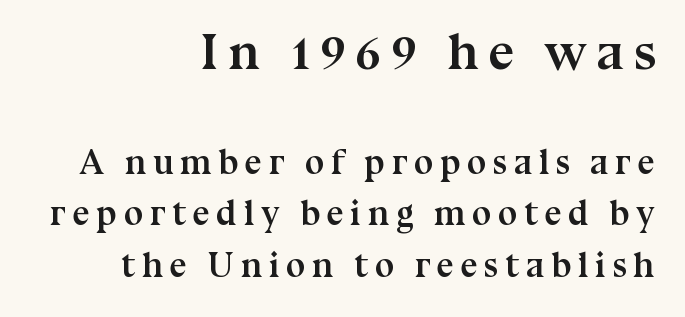
{"serif": "yes", "italic": "no", "bold": "yes", "weight": "semibold", "width": "normal", "stroke_contrast": "medium", "x_height": "medium", "monospaced": "no", "underline": "no", "align": "right", "line_spacing": "normal", "line_spacing_ratio": 1.47, "larger_block": "first", "size_ratio": 1.49, "glyph_px": 52}
